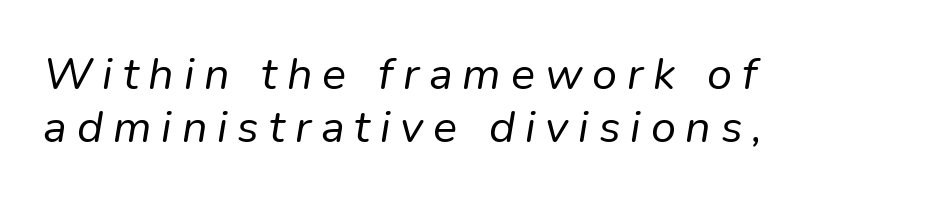
{"italic": "yes", "lean": "right", "slant_degrees": 9, "bold": "no", "weight": "regular", "width": "normal", "stroke_contrast": "low", "x_height": "medium", "monospaced": "no", "underline": "no", "align": "left", "line_spacing_ratio": 1.17, "letter_spacing": "wide", "letter_spacing_em": 0.22, "glyph_px": 45}
